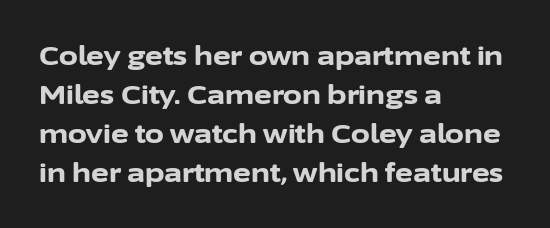
The typography opts for an upright posture over an oblique one. The face used here has the dense, thick strokes of a bold. Words float on clear page, feet unadorned. The typesetter chose a ragged-right arrangement here.
